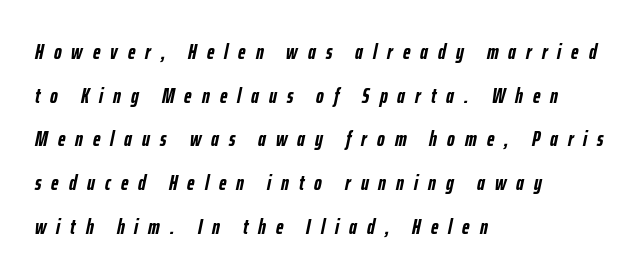
Q: Is the text bold? A: Yes.
Q: Is the text italic (slanted)? A: Yes, it leans right by about 12 degrees.
Q: Is the text underlined? A: No.
Q: How is the paragraph aligned? A: Left-aligned.
Q: Is the spacing between letters normal or unusually wide? A: Unusually wide.
Q: Is the spacing between lines tight, normal or loose? A: Loose.
